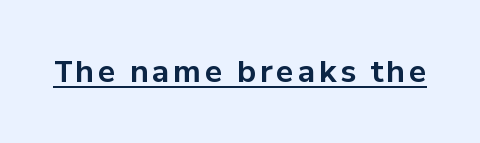
{"serif": "no", "italic": "no", "bold": "yes", "weight": "bold", "width": "normal", "stroke_contrast": "low", "x_height": "medium", "monospaced": "no", "underline": "yes", "glyph_px": 29}
